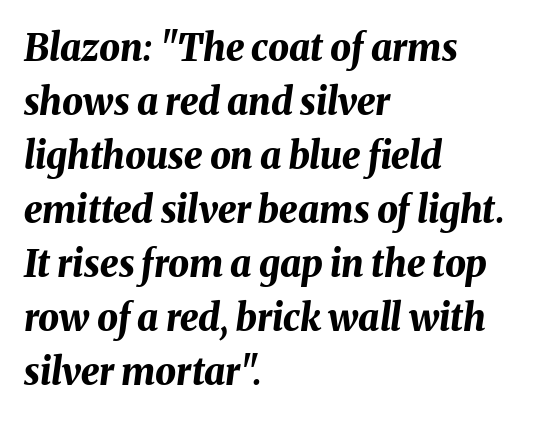
{"italic": "yes", "lean": "right", "slant_degrees": 8, "bold": "yes", "weight": "bold", "width": "normal", "stroke_contrast": "medium", "x_height": "medium", "monospaced": "no", "underline": "no", "align": "left", "line_spacing": "normal", "line_spacing_ratio": 1.46, "letter_spacing": "normal", "letter_spacing_em": 0.0, "glyph_px": 37}
